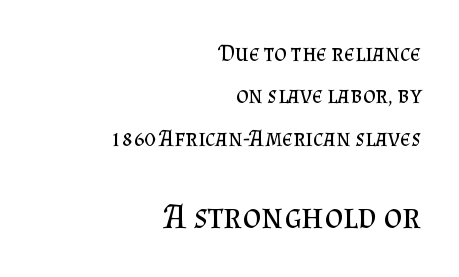
The image shows 36 px regular-weight serif type, upright; set right-aligned, line spacing 1.77x, normal letter spacing, not underlined; the second (bottom) block is 1.5x larger; medium stroke contrast and a small x-height.
